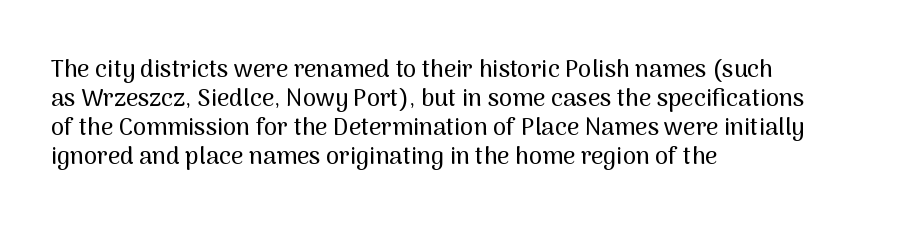
The area under the type is left untouched. Is the block centered? No — it sits flush against the left margin. Default kerning and tracking; the words read as compact shapes. Is there any slant? The stems are plumb.
